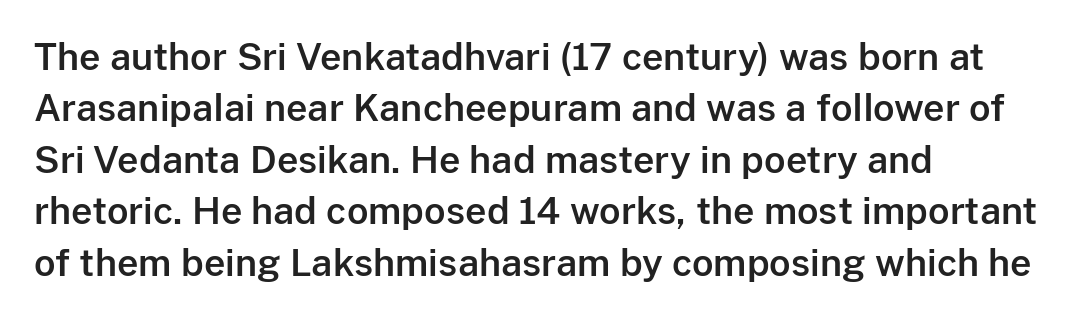
Q: Is the text italic (slanted)? A: No, it is upright.
Q: Is the typeface a serif or a sans-serif typeface? A: Sans-serif.
Q: Is the text underlined? A: No.
Q: How is the paragraph aligned? A: Left-aligned.
Q: Is the spacing between letters normal or unusually wide? A: Normal.
Q: Is the spacing between lines tight, normal or loose? A: Normal.
Q: Width (condensed, normal, or wide)? A: Normal.
Q: Stroke contrast? A: Low.
Q: x-height? A: Medium.
Q: Monospaced? A: No.
